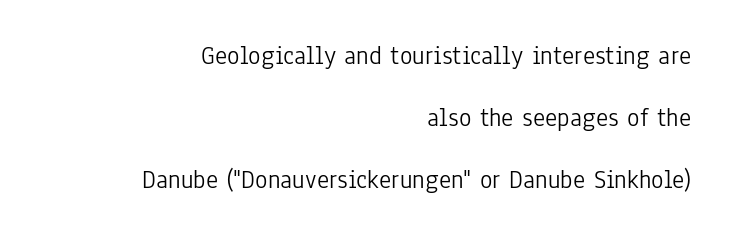
The image shows 26 px text type, upright; set right-aligned, loose line spacing (2.39x), normal letter spacing, not underlined.
